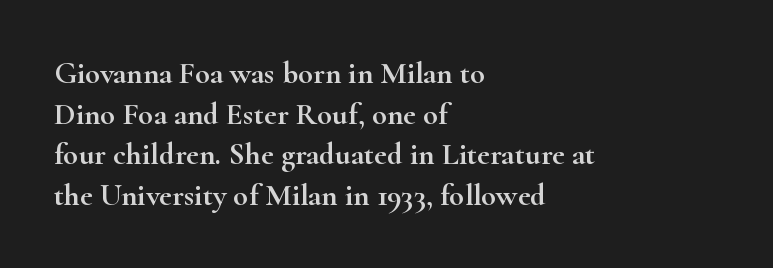
Quick note: underline off. Character widths vary here, with narrow letters taking less room than wide ones. Standard letterfit; no display-style spreading of the glyphs. You can tell it's not italic because the verticals are truly vertical. Old-style or modern, the face here clearly has serifs.
